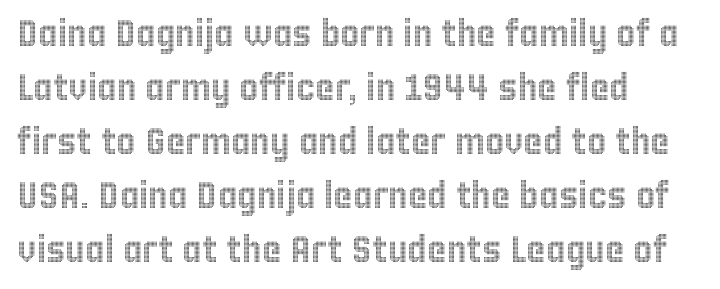
Q: Is the text italic (slanted)? A: No, it is upright.
Q: Is the text underlined? A: No.
Q: How is the paragraph aligned? A: Left-aligned.
Q: Is the spacing between letters normal or unusually wide? A: Normal.
Q: Is the spacing between lines tight, normal or loose? A: Normal.
Q: Width (condensed, normal, or wide)? A: Condensed.
Q: x-height? A: Large.
Q: Monospaced? A: No.
